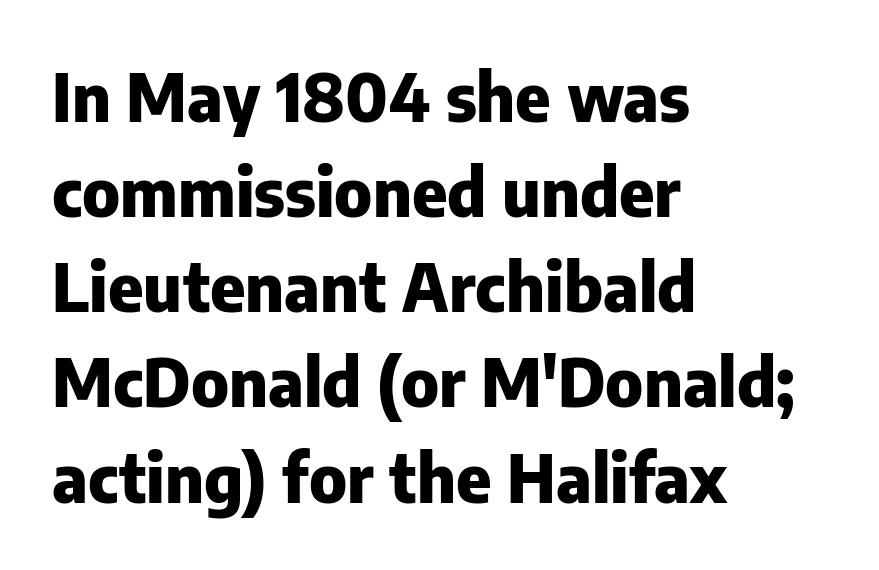
Does the lettering tilt? It doesn't — this is upright. A typesetter would call this leading conventional body-copy spacing. Line starts are locked; line ends wander. Any mark beneath the type? The region is blank. A full-strength bold gives these letters their thick strokes.
